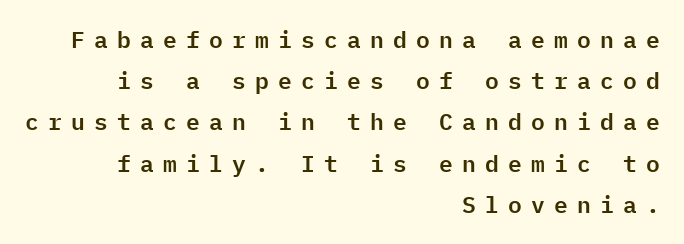
Q: Is the text italic (slanted)? A: No, it is upright.
Q: Is the text underlined? A: No.
Q: How is the paragraph aligned? A: Right-aligned.
Q: Is the spacing between letters normal or unusually wide? A: Unusually wide.
